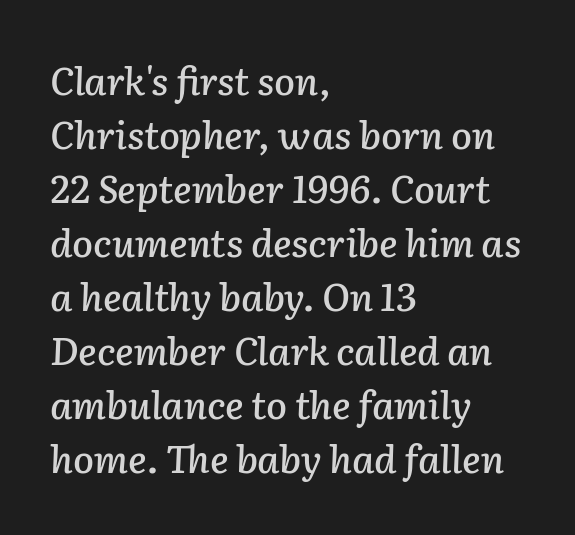
The image shows 38 px text type, italic (leaning right); set left-aligned, normal line spacing (1.42x), normal letter spacing, not underlined; low stroke contrast and a medium x-height.
